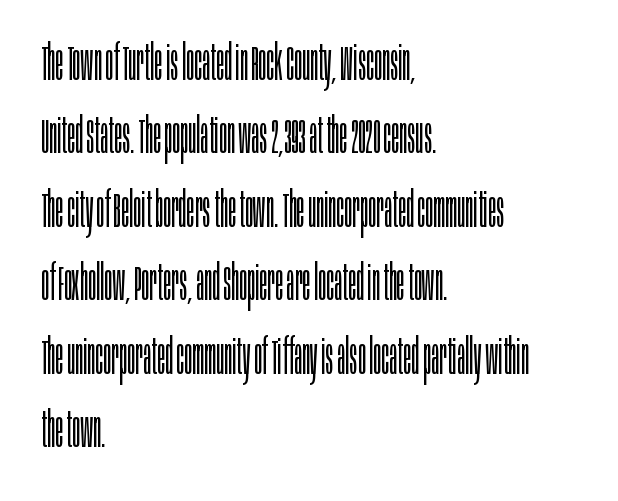
{"serif": "no", "italic": "no", "bold": "no", "weight": "light", "width": "condensed", "stroke_contrast": "low", "x_height": "large", "monospaced": "no", "underline": "no", "align": "left", "line_spacing": "normal", "line_spacing_ratio": 1.5, "letter_spacing": "normal", "letter_spacing_em": 0.0, "glyph_px": 49}
